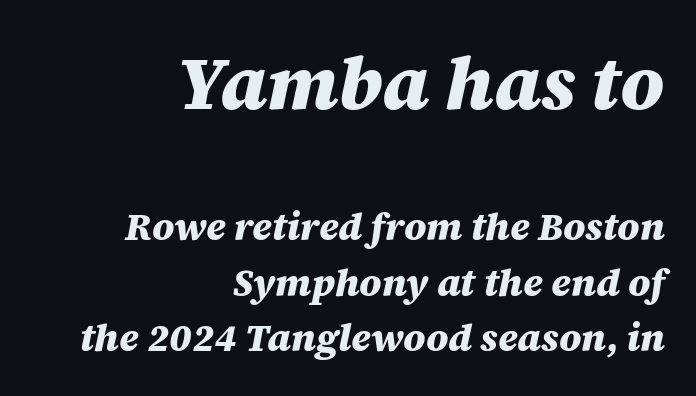
Q: Is the text bold? A: Yes.
Q: Is the text italic (slanted)? A: Yes, it leans right by about 12 degrees.
Q: Is the text underlined? A: No.
Q: How is the paragraph aligned? A: Right-aligned.
Q: Is the spacing between letters normal or unusually wide? A: Normal.
Q: Is the spacing between lines tight, normal or loose? A: Normal.
Q: Which block of text is set in a larger size, the first (top) or the second (bottom)? A: The first (top) one.
Q: Width (condensed, normal, or wide)? A: Normal.
Q: Stroke contrast? A: Medium.
Q: x-height? A: Large.
Q: Monospaced? A: No.
